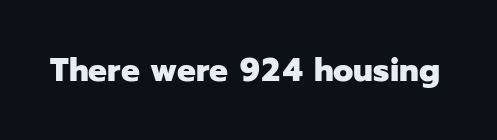
{"serif": "no", "italic": "no", "bold": "yes", "weight": "heavy", "width": "normal", "stroke_contrast": "low", "x_height": "medium", "monospaced": "no", "underline": "no", "letter_spacing": "normal", "letter_spacing_em": 0.0, "glyph_px": 33}
